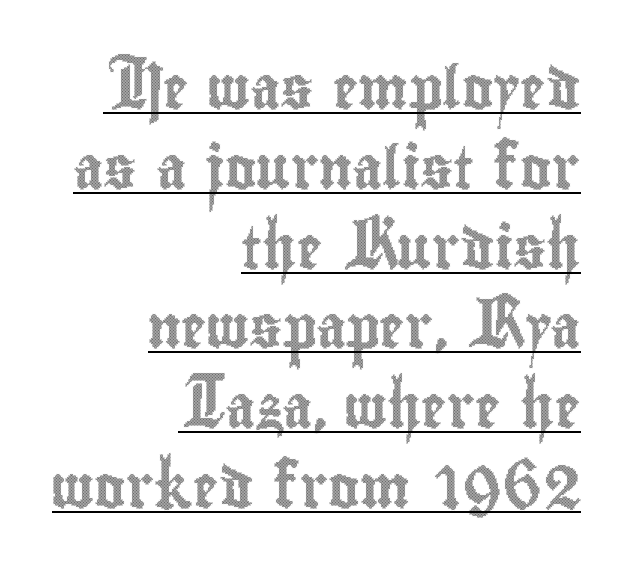
{"italic": "no", "width": "condensed", "x_height": "small", "monospaced": "no", "underline": "yes", "align": "right", "line_spacing": "loose", "line_spacing_ratio": 1.9, "letter_spacing": "normal", "letter_spacing_em": 0.0, "glyph_px": 42}
